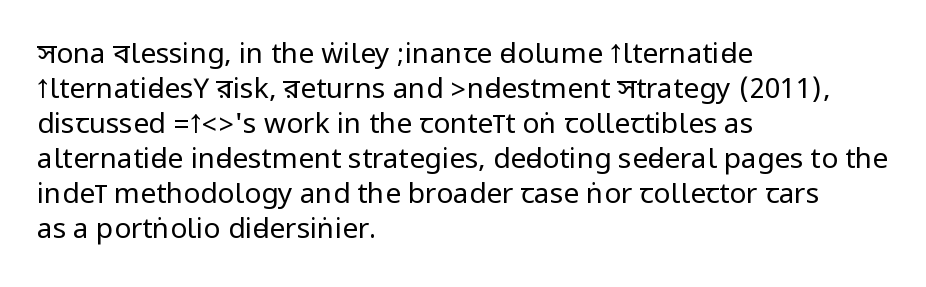
Q: Is the text bold? A: No.
Q: Is the text italic (slanted)? A: No, it is upright.
Q: Is the typeface a serif or a sans-serif typeface? A: Sans-serif.
Q: Is the text underlined? A: No.
Q: How is the paragraph aligned? A: Left-aligned.
Q: Is the spacing between letters normal or unusually wide? A: Normal.
Q: Is the spacing between lines tight, normal or loose? A: Normal.
Q: Width (condensed, normal, or wide)? A: Condensed.
Q: Stroke contrast? A: Low.
